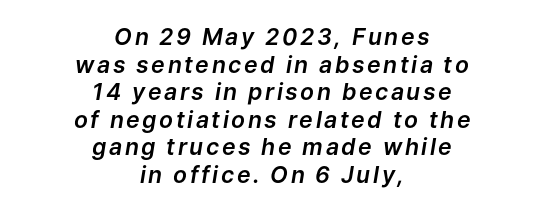
{"italic": "yes", "lean": "right", "slant_degrees": 9, "underline": "no", "align": "center", "line_spacing_ratio": 1.2, "glyph_px": 23}
